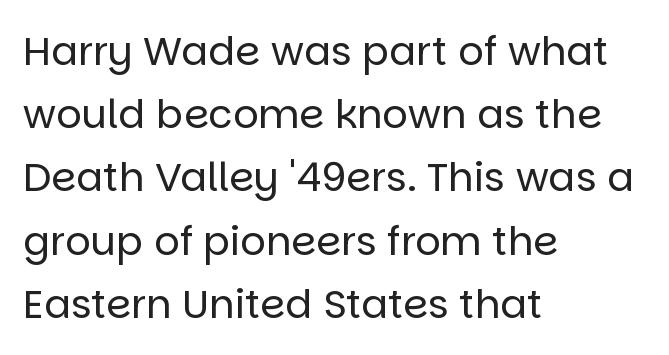
Q: Is the text bold? A: No.
Q: Is the text italic (slanted)? A: No, it is upright.
Q: Is the typeface a serif or a sans-serif typeface? A: Sans-serif.
Q: Is the text underlined? A: No.
Q: How is the paragraph aligned? A: Left-aligned.
Q: Is the spacing between letters normal or unusually wide? A: Normal.
Q: Is the spacing between lines tight, normal or loose? A: Normal.
Q: Width (condensed, normal, or wide)? A: Normal.
Q: Stroke contrast? A: Low.
Q: x-height? A: Large.
Q: Monospaced? A: No.
